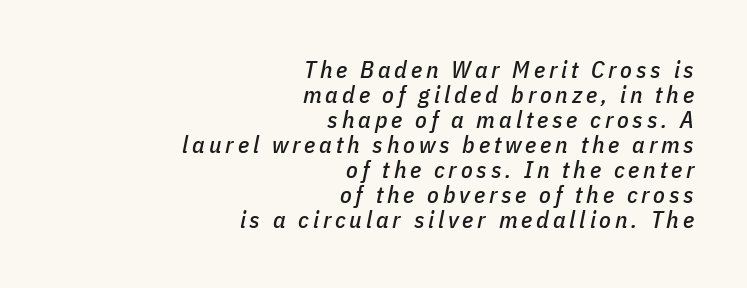
{"italic": "yes", "lean": "right", "slant_degrees": 11, "underline": "no", "align": "right", "line_spacing": "tight", "line_spacing_ratio": 1.04, "glyph_px": 24}
